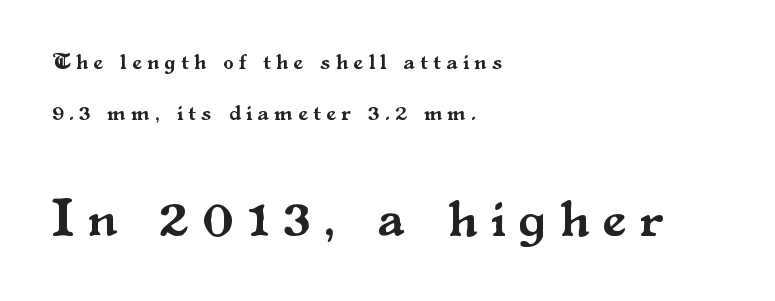
{"serif": "yes", "italic": "no", "width": "normal", "stroke_contrast": "medium", "x_height": "small", "monospaced": "no", "underline": "no", "align": "left", "line_spacing": "loose", "line_spacing_ratio": 2.42, "letter_spacing": "wide", "letter_spacing_em": 0.28, "larger_block": "second", "size_ratio": 2.48, "glyph_px": 52}
